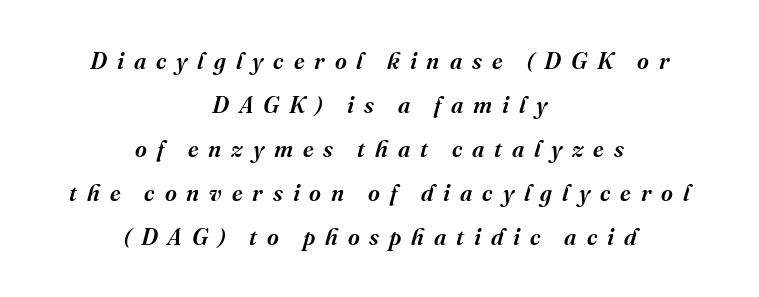
The image shows 23 px text type, italic (leaning right); set centered, loose line spacing (1.91x), unusually wide letter spacing (+0.43 em), not underlined.
